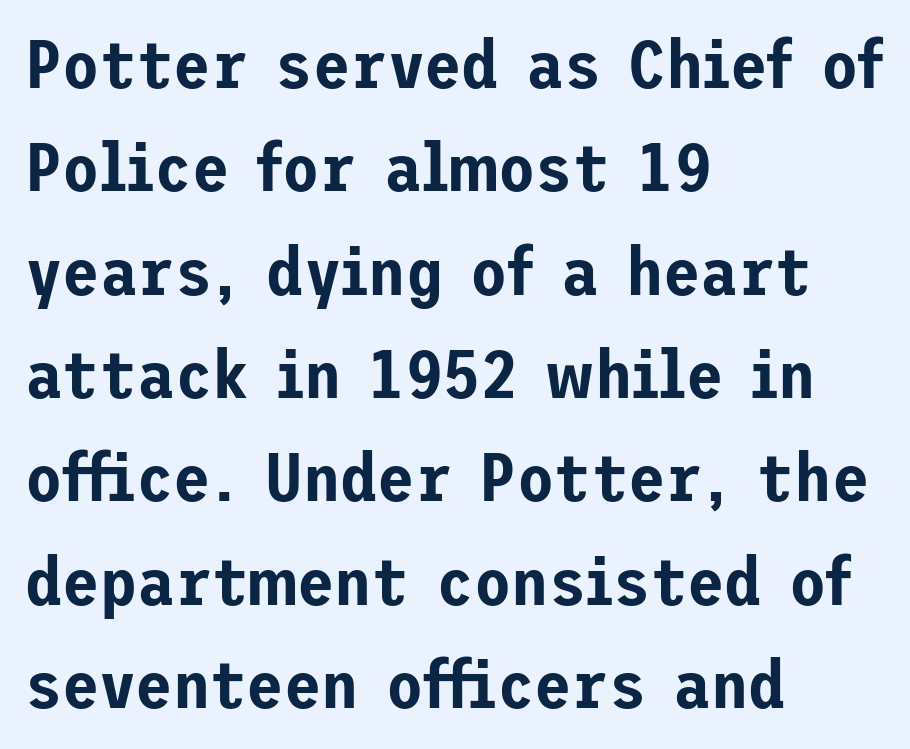
The image shows 68 px sans-serif type, upright; set left-aligned, normal line spacing (1.52x), normal letter spacing, not underlined; low stroke contrast and a medium x-height.
